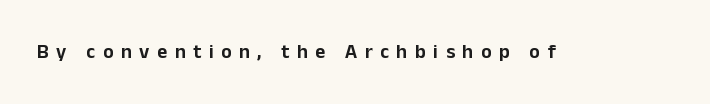
The image shows 20 px text type, upright; set unusually wide letter spacing (+0.37 em), not underlined.
